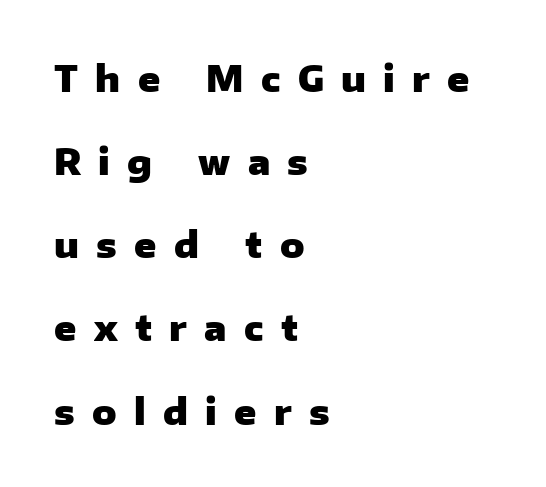
{"serif": "no", "italic": "no", "bold": "yes", "weight": "heavy", "width": "normal", "stroke_contrast": "low", "x_height": "medium", "monospaced": "no", "underline": "no", "align": "left", "line_spacing": "loose", "line_spacing_ratio": 2.31, "letter_spacing": "wide", "letter_spacing_em": 0.48, "glyph_px": 36}
